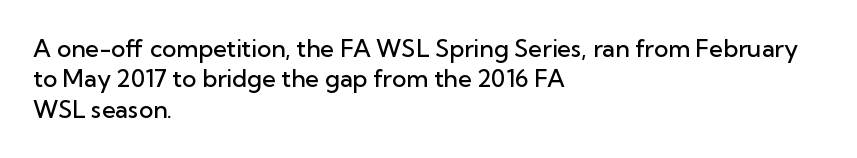
The paragraph shown leans on its left margin. A bit beefed up — I'd call it semibold rather than bold. The area under the type is left untouched. The horizontal fit of the characters is conventional and even. Students, observe: this is what conventionally led text looks like.
